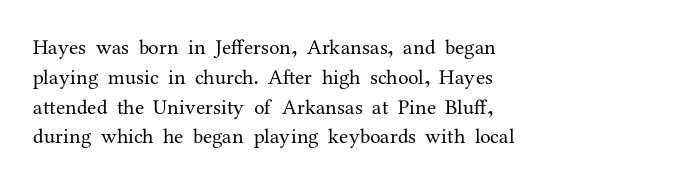
{"italic": "no", "bold": "no", "underline": "no", "align": "left", "line_spacing": "normal", "line_spacing_ratio": 1.42, "letter_spacing": "normal", "letter_spacing_em": 0.0, "glyph_px": 21}
